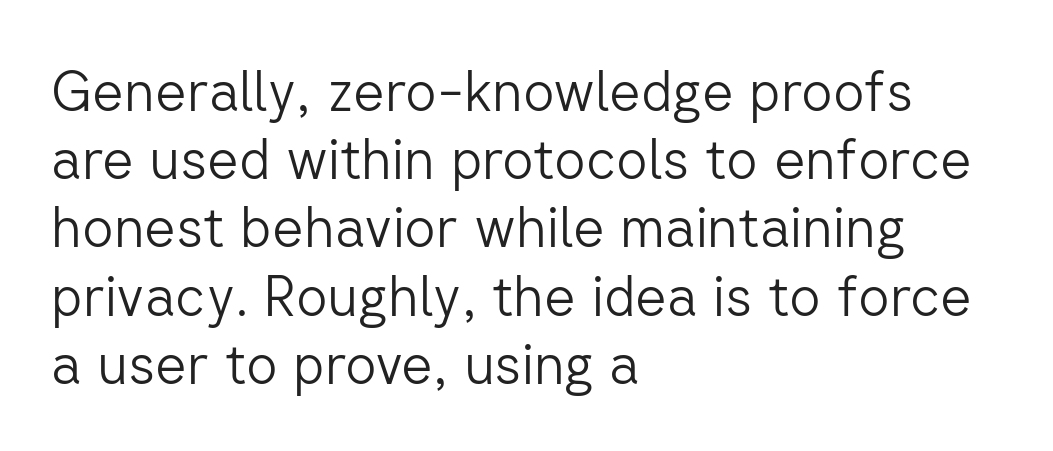
Words float on clear page, feet unadorned. Caption: standard tracking, unaltered. A light-to-regular cut is what we see here. Is the block centered? No — it sits flush against the left margin. Note the varied advance widths — an 'i' is clearly narrower than an 'm'.
